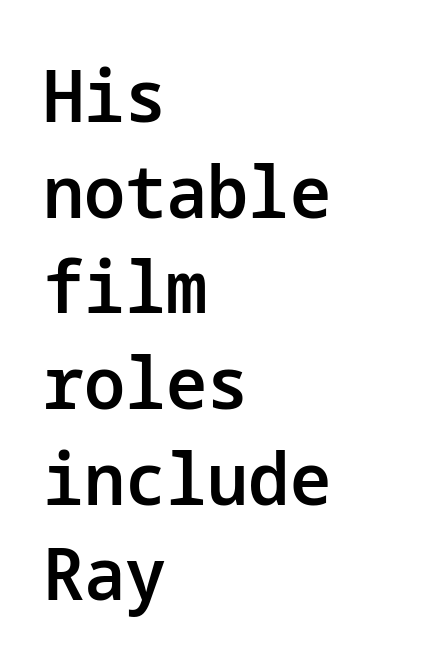
Does the lettering tilt? It doesn't — this is upright. Look at the tracking — it's just the regular setting, nothing added. Unmarked baselines from the first word to the last. Horizontal bands of white between lines are of average thickness. Every row of glyphs begins at an identical x-position on the left. This is sans-serif lettering, the kind often seen on screens and signage.
